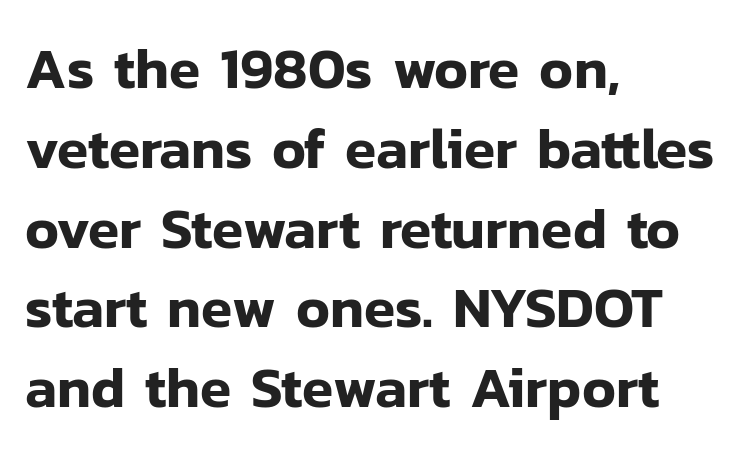
Short note: letters normally spaced. The face used here is a sans, in the tradition of grotesques and geometrics. Summary of vertical rhythm: regular, with standard interline spacing. Does the copy run flush right? No — it runs flush left.
